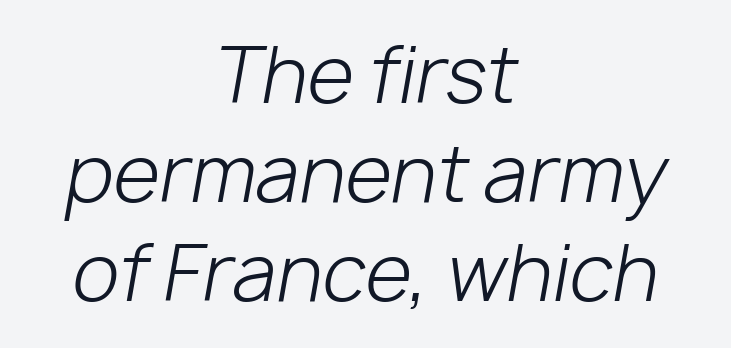
Looks like regular typesetting: each glyph gets only the width it needs. The block of text has a typical density, with ordinary space between rows. Honestly, there is no underline to notice here at all. These lines keep a tight, regular rhythm from letter to letter. Centered paragraph, ragged on both sides. The typography opts for an oblique posture over an upright one.
